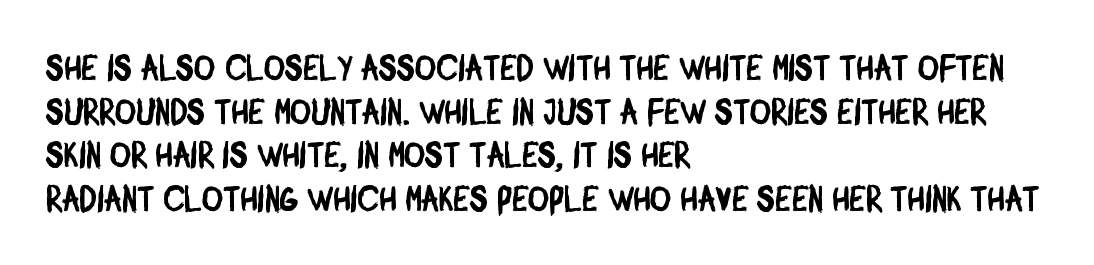
The image shows 36 px condensed sans-serif type; set left-aligned, line spacing 1.21x, normal letter spacing, not underlined; low stroke contrast and a large x-height.
